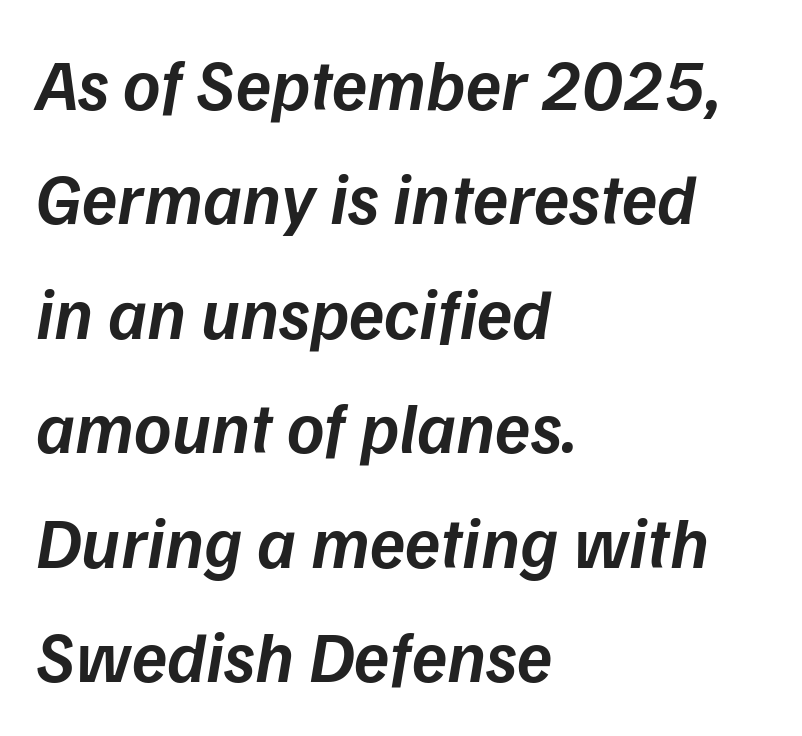
Weight check: semibold — heavier than regular, not quite bold. Horizontal bands of white between lines are of average thickness. The lines in this sample share a left origin and differ only in where they stop. Students, note that the glyphs here touch the page at normal intervals. The face used here is proportionally spaced, like ordinary book or web type. If you drew a line through each stem, it would be angled.
